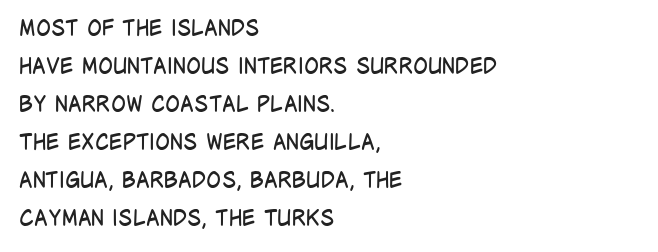
{"italic": "no", "bold": "no", "underline": "no", "align": "left", "line_spacing_ratio": 1.73, "letter_spacing": "normal", "letter_spacing_em": 0.0, "glyph_px": 22}
